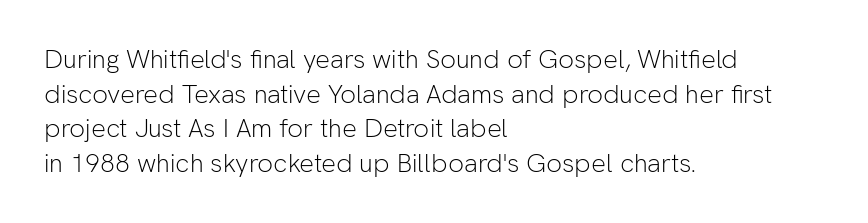
Q: Is the text bold? A: No.
Q: Is the text italic (slanted)? A: No, it is upright.
Q: Is the text underlined? A: No.
Q: How is the paragraph aligned? A: Left-aligned.
Q: Is the spacing between letters normal or unusually wide? A: Normal.
Q: Is the spacing between lines tight, normal or loose? A: Normal.
